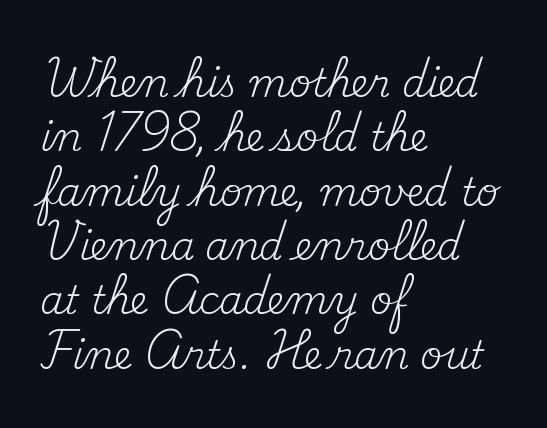
Q: Is the text bold? A: No.
Q: Is the text italic (slanted)? A: Yes.
Q: Is the typeface a serif or a sans-serif typeface? A: Serif.
Q: Is the text underlined? A: No.
Q: How is the paragraph aligned? A: Left-aligned.
Q: Is the spacing between letters normal or unusually wide? A: Normal.
Q: Is the spacing between lines tight, normal or loose? A: Normal.
Q: Width (condensed, normal, or wide)? A: Normal.
Q: Stroke contrast? A: Medium.
Q: x-height? A: Small.
Q: Monospaced? A: No.
